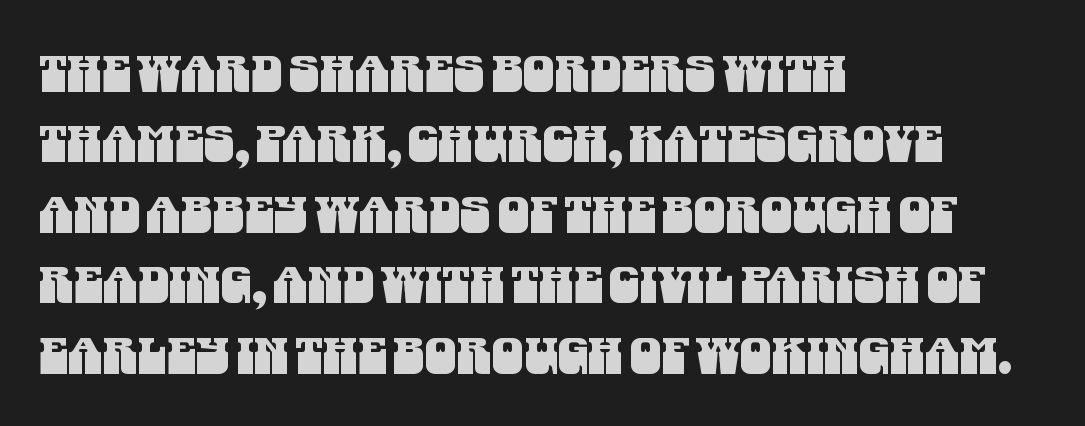
Q: Is the typeface a serif or a sans-serif typeface? A: Sans-serif.
Q: Is the text underlined? A: No.
Q: How is the paragraph aligned? A: Left-aligned.
Q: Is the spacing between letters normal or unusually wide? A: Normal.
Q: Is the spacing between lines tight, normal or loose? A: Normal.
Q: Width (condensed, normal, or wide)? A: Condensed.
Q: Stroke contrast? A: Medium.
Q: x-height? A: Large.
Q: Monospaced? A: No.
